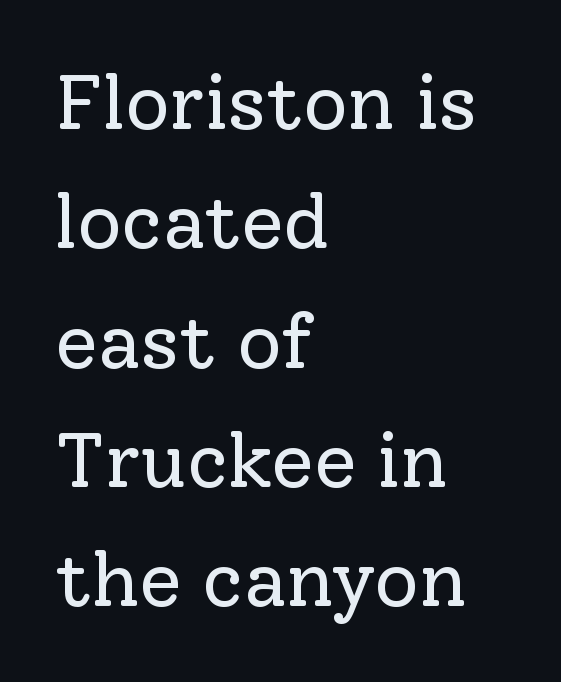
{"serif": "yes", "italic": "no", "bold": "no", "weight": "regular", "width": "normal", "stroke_contrast": "low", "x_height": "medium", "monospaced": "no", "underline": "no", "align": "left", "line_spacing": "normal", "line_spacing_ratio": 1.55, "letter_spacing": "normal", "letter_spacing_em": 0.0, "glyph_px": 77}
